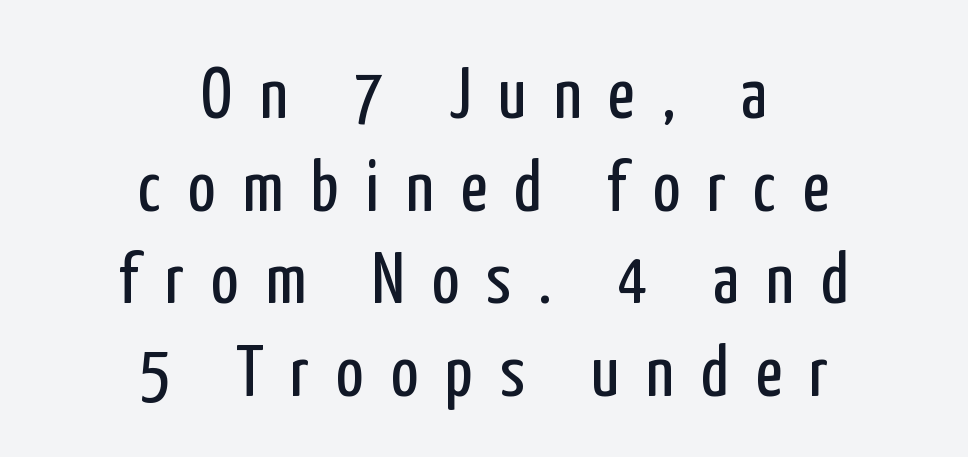
Q: Is the text bold? A: No.
Q: Is the text italic (slanted)? A: No, it is upright.
Q: Is the typeface a serif or a sans-serif typeface? A: Sans-serif.
Q: Is the text underlined? A: No.
Q: How is the paragraph aligned? A: Centered.
Q: Is the spacing between letters normal or unusually wide? A: Unusually wide.
Q: Is the spacing between lines tight, normal or loose? A: Normal.
Q: Width (condensed, normal, or wide)? A: Condensed.
Q: Stroke contrast? A: Low.
Q: x-height? A: Medium.
Q: Monospaced? A: No.
